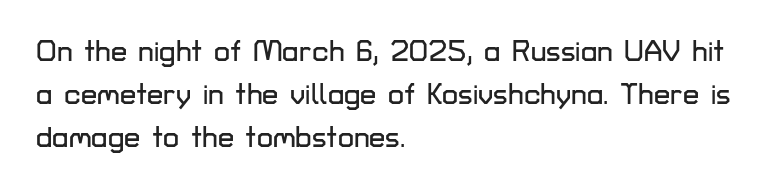
The image shows 29 px sans-serif type, upright; set left-aligned, normal line spacing (1.49x), normal letter spacing, not underlined; low stroke contrast and a medium x-height.
